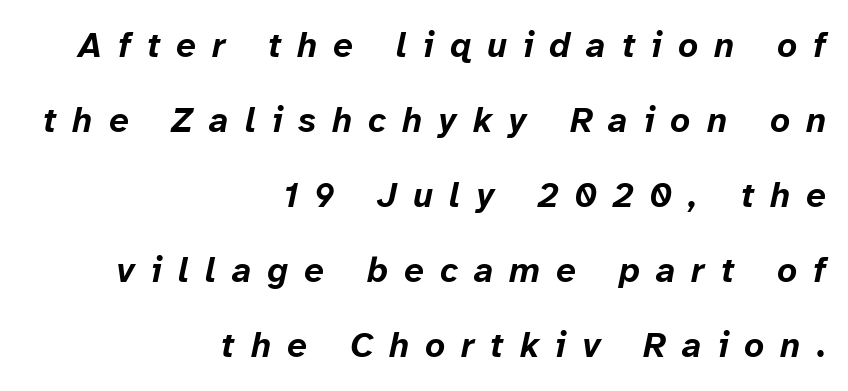
Q: Is the text bold? A: Yes.
Q: Is the text italic (slanted)? A: Yes, it leans right by about 12 degrees.
Q: Is the text underlined? A: No.
Q: How is the paragraph aligned? A: Right-aligned.
Q: Is the spacing between letters normal or unusually wide? A: Unusually wide.
Q: Is the spacing between lines tight, normal or loose? A: Loose.
Q: Width (condensed, normal, or wide)? A: Normal.
Q: Stroke contrast? A: Low.
Q: x-height? A: Medium.
Q: Monospaced? A: No.
